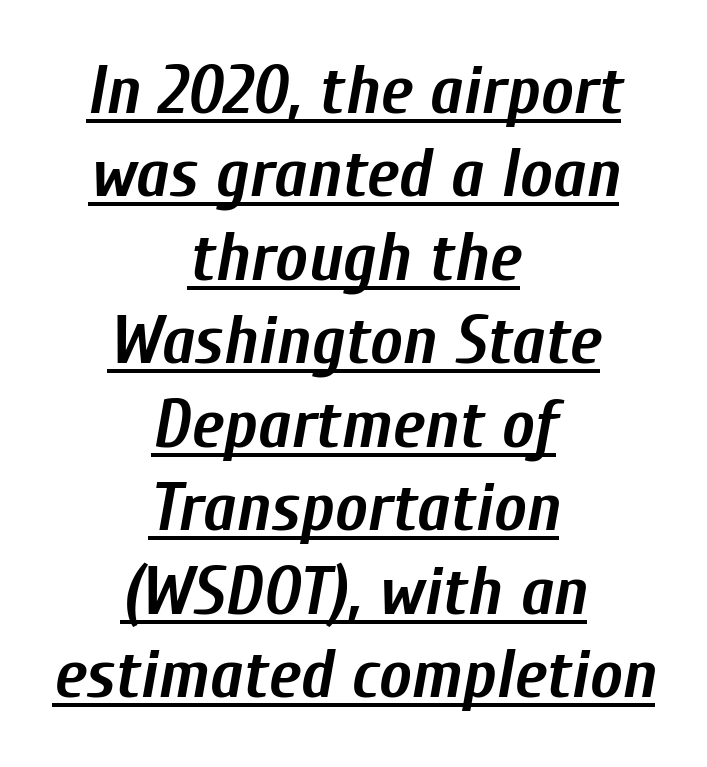
{"italic": "yes", "lean": "right", "slant_degrees": 10, "bold": "yes", "weight": "semibold", "width": "condensed", "stroke_contrast": "low", "x_height": "medium", "monospaced": "no", "underline": "yes", "align": "center", "line_spacing_ratio": 1.21, "letter_spacing": "normal", "letter_spacing_em": 0.0, "glyph_px": 69}
